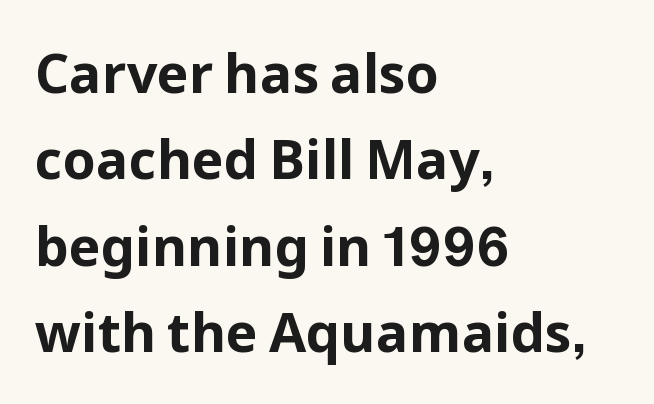
Q: Is the text bold? A: Yes.
Q: Is the text italic (slanted)? A: No, it is upright.
Q: Is the typeface a serif or a sans-serif typeface? A: Sans-serif.
Q: Is the text underlined? A: No.
Q: How is the paragraph aligned? A: Left-aligned.
Q: Is the spacing between letters normal or unusually wide? A: Normal.
Q: Is the spacing between lines tight, normal or loose? A: Normal.
Q: Width (condensed, normal, or wide)? A: Normal.
Q: Stroke contrast? A: Low.
Q: x-height? A: Medium.
Q: Monospaced? A: No.
